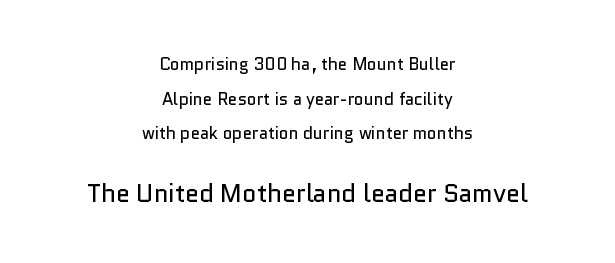
Q: Is the text bold? A: No.
Q: Is the text italic (slanted)? A: No, it is upright.
Q: Is the text underlined? A: No.
Q: How is the paragraph aligned? A: Centered.
Q: Is the spacing between letters normal or unusually wide? A: Normal.
Q: Is the spacing between lines tight, normal or loose? A: Loose.
Q: Which block of text is set in a larger size, the first (top) or the second (bottom)? A: The second (bottom) one.
